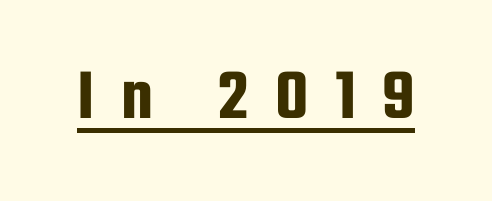
The image shows 73 px condensed sans-serif type, upright; set unusually wide letter spacing (+0.36 em), underlined; low stroke contrast and a medium x-height.
